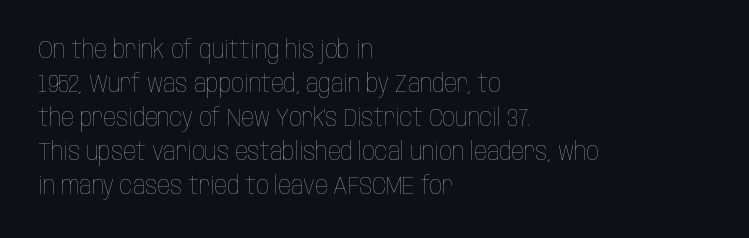
{"italic": "no", "bold": "no", "underline": "no", "align": "left", "line_spacing": "normal", "line_spacing_ratio": 1.36, "letter_spacing": "normal", "letter_spacing_em": 0.0, "glyph_px": 25}
